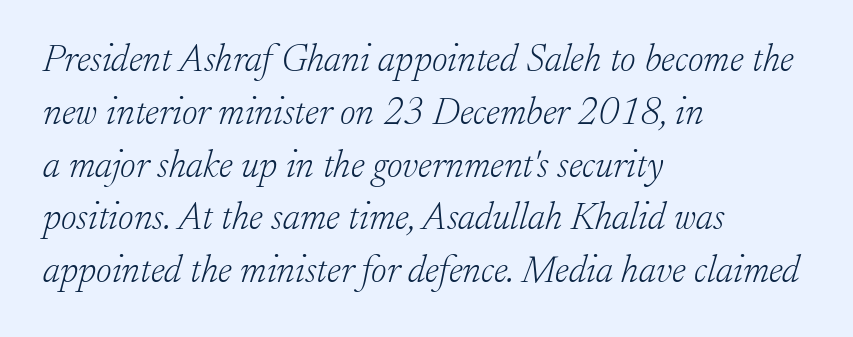
Think of a printed novel: that variable character pitch is what you see here. The strokes carry an ordinary text weight at most. Serifs: yes, visible at the terminals of the letterforms. A normal amount of white space separates one row of letters from the next. The glyphs look as if they've been sheared to an angle.
